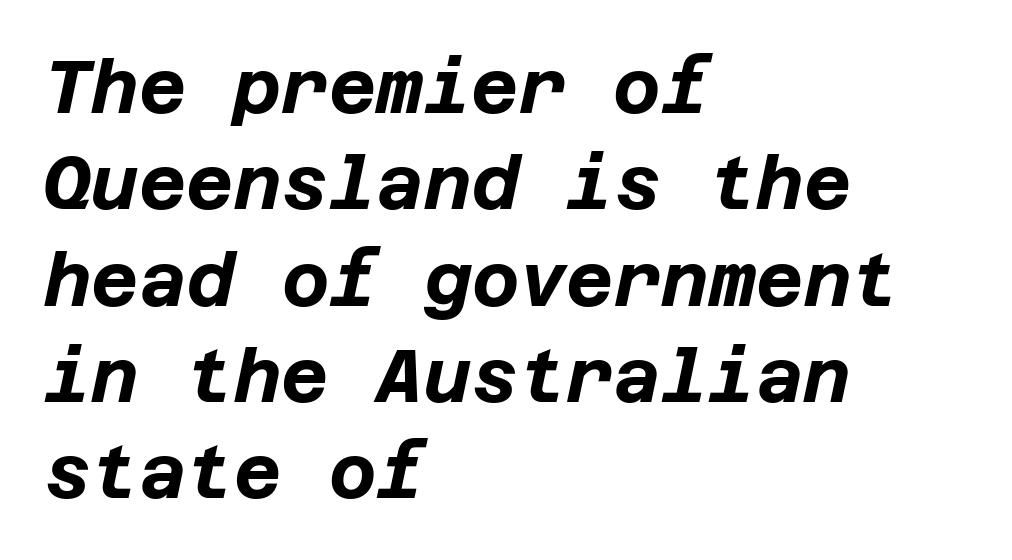
The rows are spaced the way most documents space them. Left-aligned paragraph, ragged on the right. Honestly, there is no underline to notice here at all. Pretty heavy lettering here — definitely bold.
